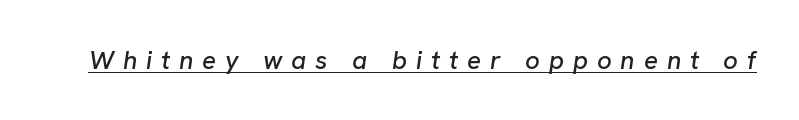
Tracking here is generous; glyphs stand well apart from one another. Check the space under the baseline: a stroke is drawn there. The rendering applies a slant to the glyphs.
